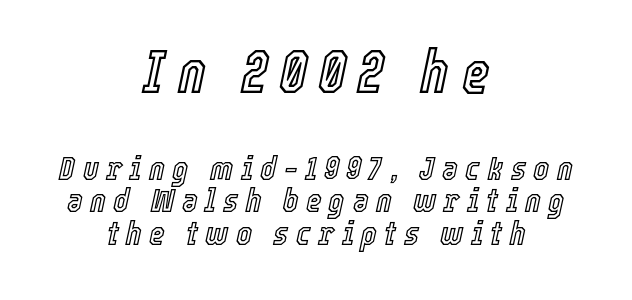
Q: Is the text italic (slanted)? A: Yes, it leans right by about 12 degrees.
Q: Is the text underlined? A: No.
Q: How is the paragraph aligned? A: Centered.
Q: Is the spacing between letters normal or unusually wide? A: Unusually wide.
Q: Is the spacing between lines tight, normal or loose? A: Tight.
Q: Which block of text is set in a larger size, the first (top) or the second (bottom)? A: The first (top) one.
Q: Width (condensed, normal, or wide)? A: Condensed.
Q: x-height? A: Medium.
Q: Monospaced? A: No.
